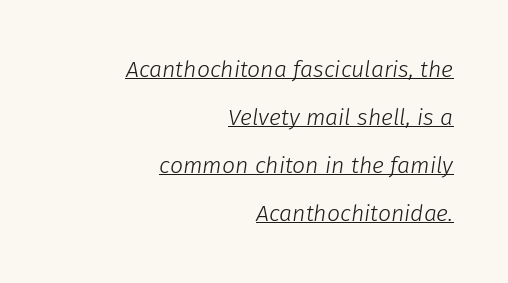
The strokes carry an ordinary text weight at most. It's the slanting kind of type. Between one letter and the next there's only the usual sliver of space. Does a line run under the words? Yes, clearly. Interline gaps are noticeably wide in this sample. Caption: multi-line text, flush right, ragged left.
